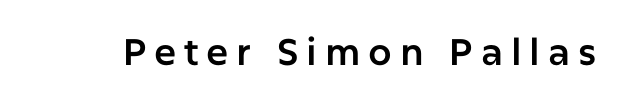
Check under the words: just untouched page. Font category for this specimen: sans-serif. The line texture is sparse and dotted thanks to wide tracking. Tall strokes in this sample are plumb rather than angled.
